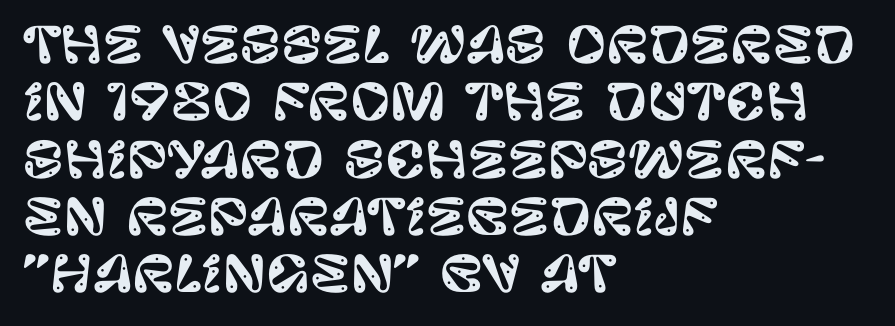
Q: Is the text italic (slanted)? A: Yes.
Q: Is the typeface a serif or a sans-serif typeface? A: Sans-serif.
Q: Is the text underlined? A: No.
Q: How is the paragraph aligned? A: Left-aligned.
Q: Is the spacing between letters normal or unusually wide? A: Normal.
Q: Width (condensed, normal, or wide)? A: Normal.
Q: Stroke contrast? A: Low.
Q: x-height? A: Large.
Q: Monospaced? A: No.
